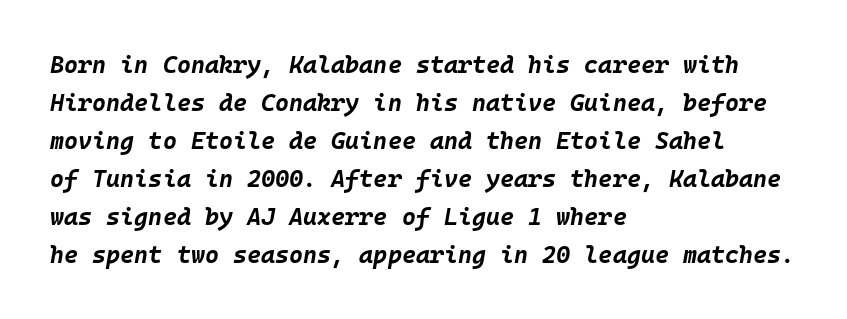
The image shows 24 px bold type, italic (leaning right); set left-aligned, normal line spacing (1.58x), normal letter spacing, not underlined.
